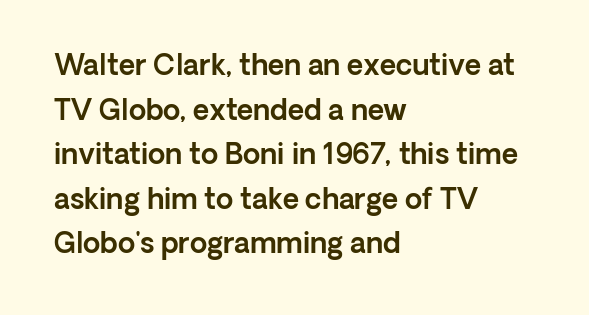
Q: Is the text italic (slanted)? A: No, it is upright.
Q: Is the typeface a serif or a sans-serif typeface? A: Sans-serif.
Q: Is the text underlined? A: No.
Q: How is the paragraph aligned? A: Left-aligned.
Q: Is the spacing between letters normal or unusually wide? A: Normal.
Q: Is the spacing between lines tight, normal or loose? A: Normal.
Q: Width (condensed, normal, or wide)? A: Normal.
Q: x-height? A: Medium.
Q: Monospaced? A: No.
